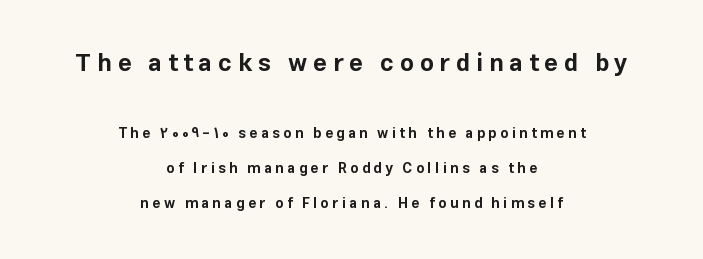
The image shows 24 px bold type, upright; set centered, loose line spacing (2.49x), unusually wide letter spacing (+0.25 em), not underlined; the first (top) block is 1.71x larger.
